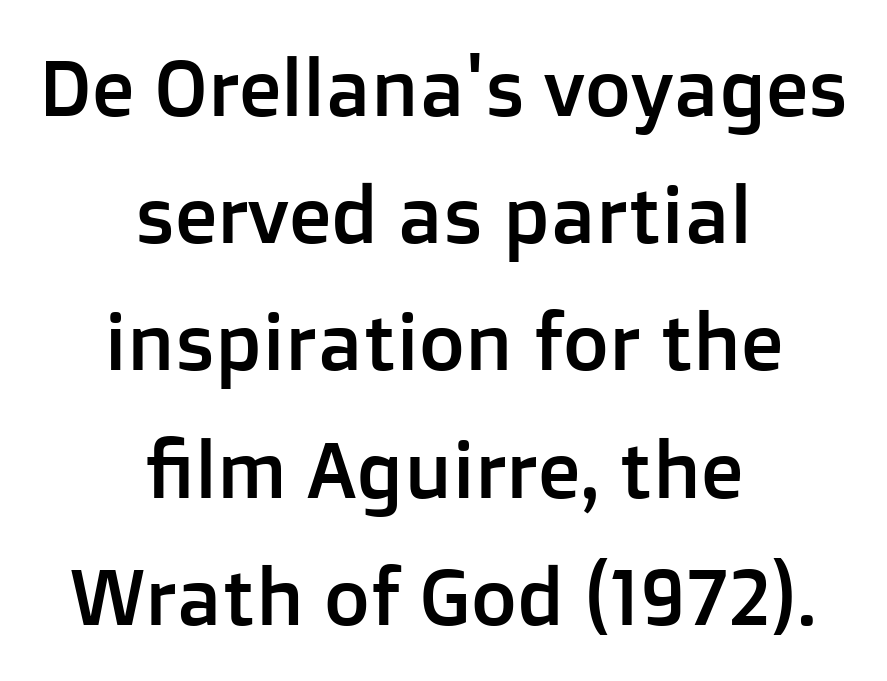
The image shows 79 px sans-serif type, upright; set centered, normal line spacing (1.61x), normal letter spacing, not underlined; low stroke contrast and a medium x-height.
